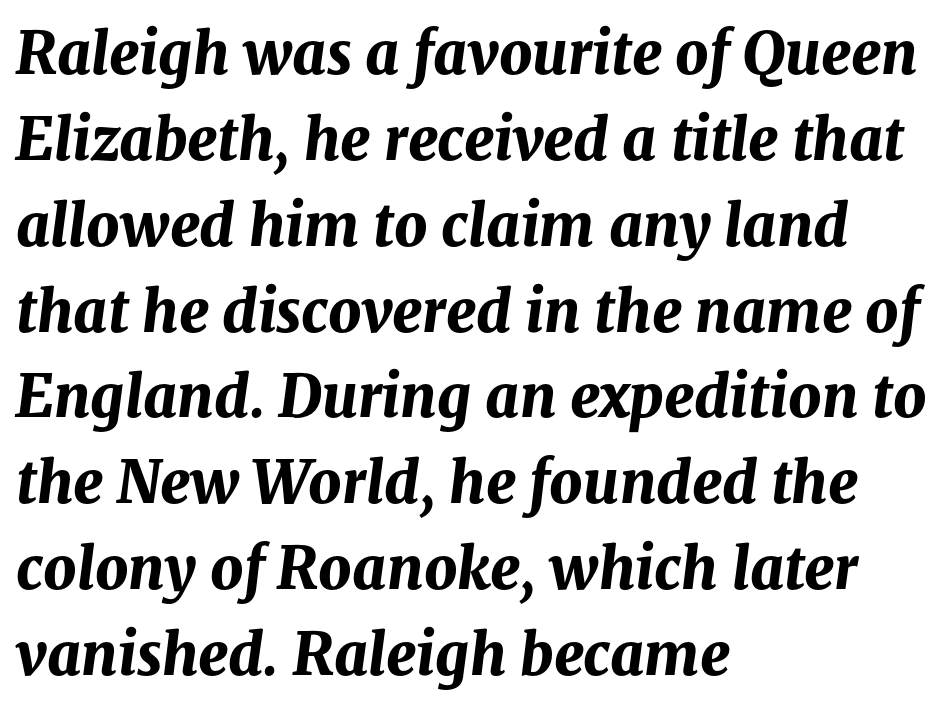
{"italic": "yes", "lean": "right", "slant_degrees": 8, "bold": "yes", "weight": "bold", "width": "normal", "stroke_contrast": "medium", "x_height": "medium", "monospaced": "no", "underline": "no", "align": "left", "line_spacing": "normal", "line_spacing_ratio": 1.48, "letter_spacing": "normal", "letter_spacing_em": 0.0, "glyph_px": 58}
